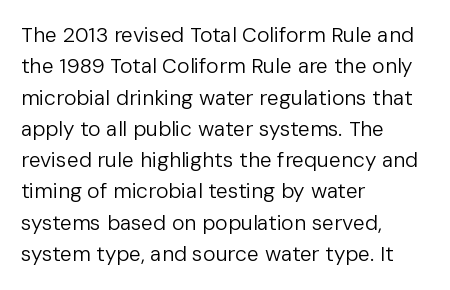
The image shows 21 px text type, upright; set left-aligned, normal line spacing (1.49x), normal letter spacing, not underlined.
